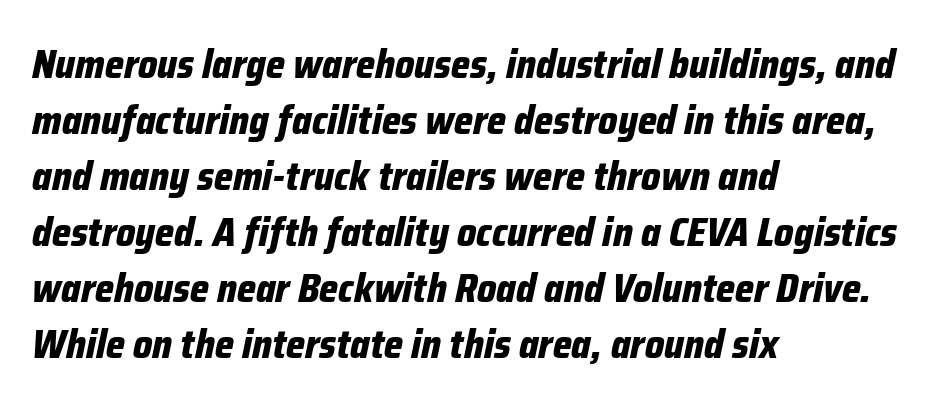
{"italic": "yes", "lean": "right", "slant_degrees": 12, "bold": "yes", "weight": "bold", "width": "condensed", "stroke_contrast": "low", "x_height": "medium", "monospaced": "no", "underline": "no", "align": "left", "line_spacing": "normal", "line_spacing_ratio": 1.4, "letter_spacing": "normal", "letter_spacing_em": 0.0, "glyph_px": 40}
